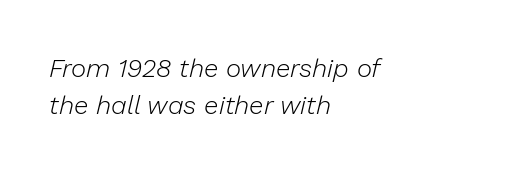
Q: Is the text bold? A: No.
Q: Is the text italic (slanted)? A: Yes, it leans right by about 13 degrees.
Q: Is the text underlined? A: No.
Q: How is the paragraph aligned? A: Left-aligned.
Q: Is the spacing between letters normal or unusually wide? A: Normal.
Q: Is the spacing between lines tight, normal or loose? A: Normal.
